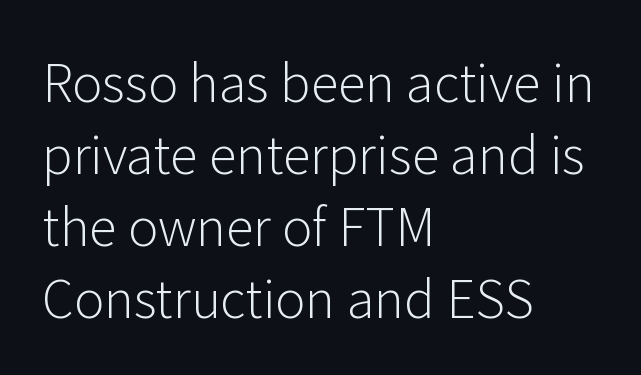
This is roman type, the default non-slanted kind. A typesetter would call this leading conventional body-copy spacing. Students, note that the glyphs here touch the page at normal intervals. The glyphs in this specimen are sans serif.
